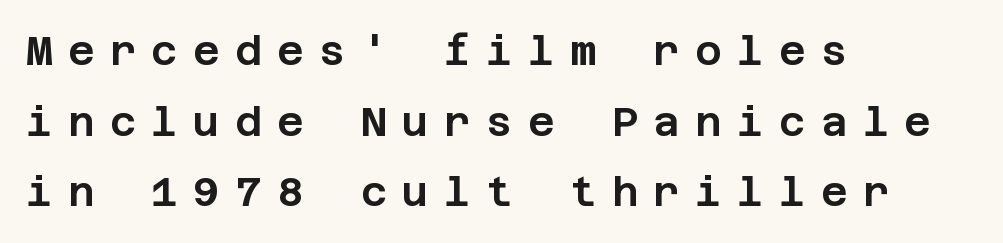
Q: Is the text italic (slanted)? A: No, it is upright.
Q: Is the typeface a serif or a sans-serif typeface? A: Sans-serif.
Q: Is the text underlined? A: No.
Q: How is the paragraph aligned? A: Left-aligned.
Q: Is the spacing between letters normal or unusually wide? A: Unusually wide.
Q: Width (condensed, normal, or wide)? A: Normal.
Q: Stroke contrast? A: Low.
Q: x-height? A: Large.
